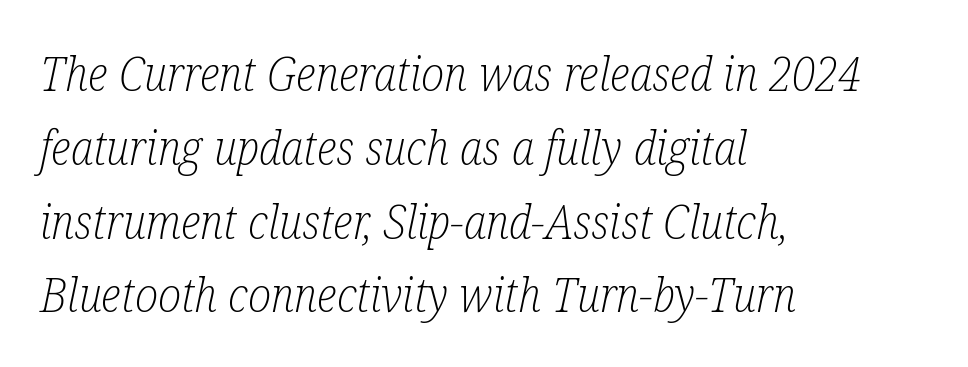
The paragraph has a hard left edge and a soft right edge. Weight class: somewhere from thin through regular. If you measured baseline to baseline, you'd find a middling distance. Designer's note — italics engaged. What kind of face is this? One with serifs. The rendering uses natural spacing where letterforms have individual widths.
